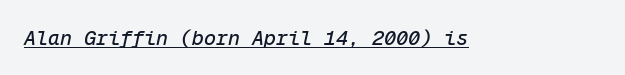
{"italic": "yes", "lean": "right", "slant_degrees": 12, "underline": "yes", "letter_spacing": "normal", "letter_spacing_em": 0.0, "glyph_px": 20}
